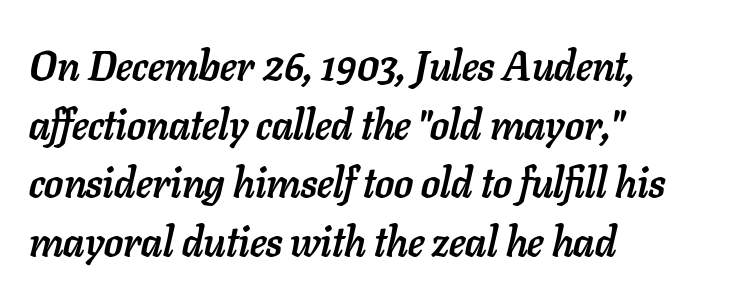
Q: Is the text bold? A: Yes.
Q: Is the text italic (slanted)? A: Yes, it leans right by about 11 degrees.
Q: Is the text underlined? A: No.
Q: How is the paragraph aligned? A: Left-aligned.
Q: Is the spacing between letters normal or unusually wide? A: Normal.
Q: Is the spacing between lines tight, normal or loose? A: Normal.
Q: Width (condensed, normal, or wide)? A: Normal.
Q: Stroke contrast? A: Low.
Q: x-height? A: Medium.
Q: Monospaced? A: No.
